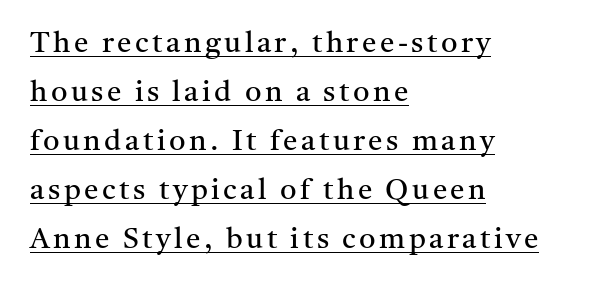
The image shows 29 px regular-weight serif type, upright; set left-aligned, normal line spacing (1.69x), underlined; medium stroke contrast and a medium x-height.
